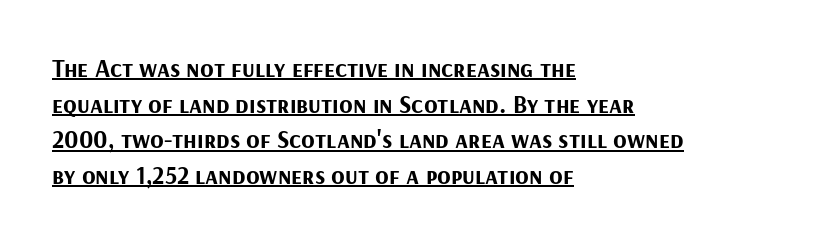
{"italic": "no", "bold": "yes", "underline": "yes", "align": "left", "line_spacing": "normal", "line_spacing_ratio": 1.43, "letter_spacing": "normal", "letter_spacing_em": 0.0, "glyph_px": 25}
